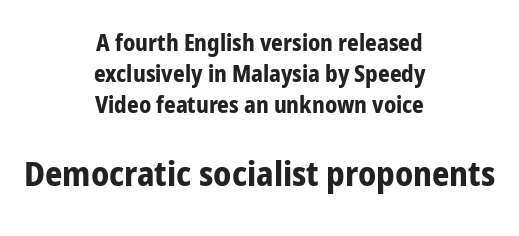
Upright lettering throughout. Every row of glyphs is offset so its center matches the block's center. How are the letters spaced? Ordinarily, with no added tracking. Here the second block reads like a headline and the first like body copy.
